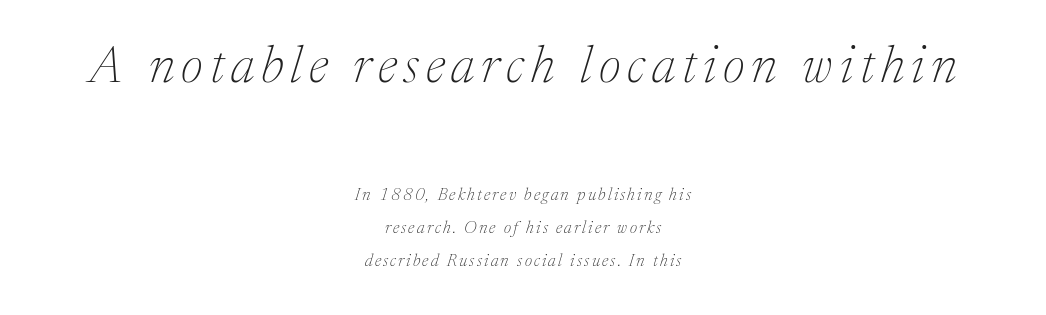
Lines of text with bare space underneath. These lines are rendered in a variable-pitch font. The rendering applies a slant to the glyphs. Summary of vertical rhythm: relaxed, with wide interline spacing. The first block has been scaled up relative to the second.
